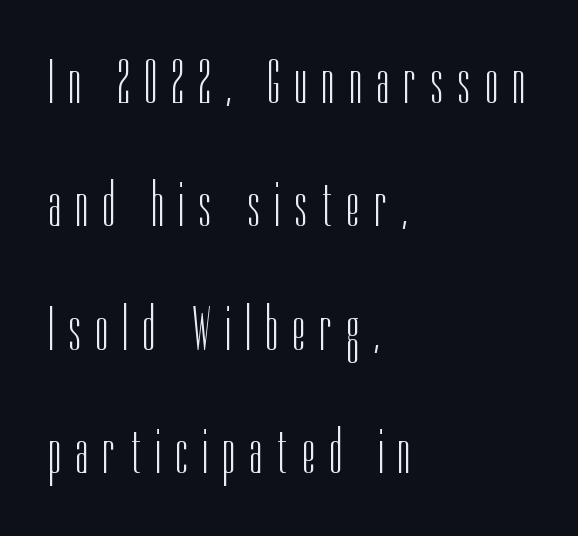
The image shows 63 px light, condensed sans-serif type, upright; set left-aligned, loose line spacing (1.96x), unusually wide letter spacing (+0.24 em), not underlined; low stroke contrast and a medium x-height.
